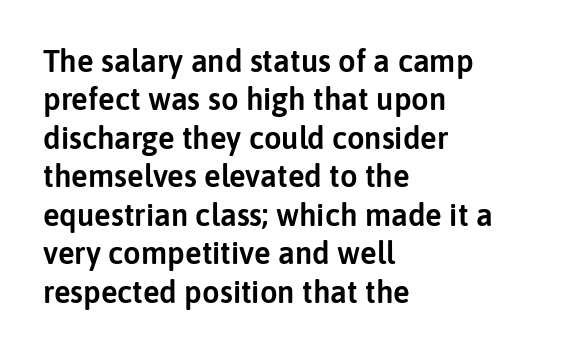
Q: Is the text italic (slanted)? A: No, it is upright.
Q: Is the typeface a serif or a sans-serif typeface? A: Sans-serif.
Q: Is the text underlined? A: No.
Q: How is the paragraph aligned? A: Left-aligned.
Q: Is the spacing between letters normal or unusually wide? A: Normal.
Q: Width (condensed, normal, or wide)? A: Normal.
Q: Stroke contrast? A: Low.
Q: x-height? A: Medium.
Q: Monospaced? A: No.
